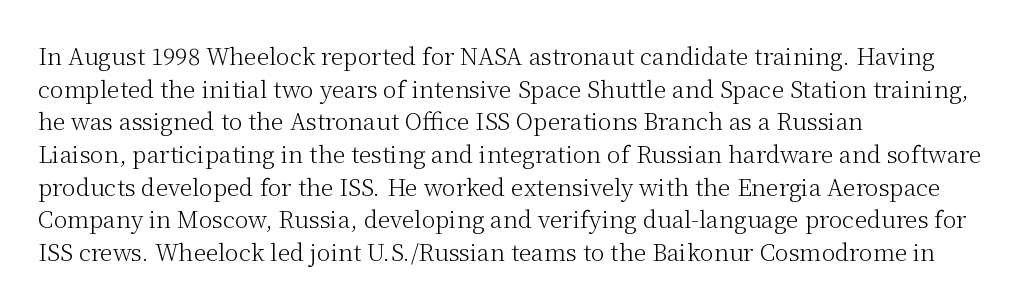
{"italic": "no", "bold": "no", "underline": "no", "align": "left", "line_spacing": "normal", "line_spacing_ratio": 1.42, "letter_spacing": "normal", "letter_spacing_em": 0.0, "glyph_px": 23}
